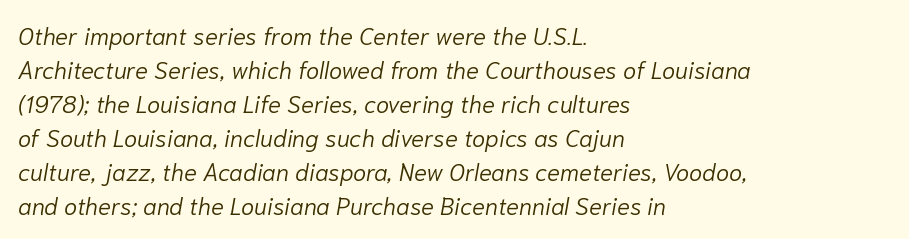
The image shows 24 px text type, italic (leaning right); set left-aligned, normal line spacing (1.42x), normal letter spacing, not underlined.
